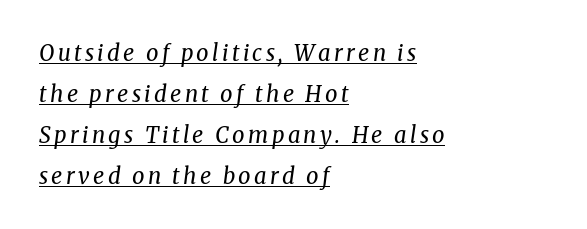
Q: Is the text bold? A: No.
Q: Is the text italic (slanted)? A: Yes, it leans right by about 8 degrees.
Q: Is the text underlined? A: Yes.
Q: How is the paragraph aligned? A: Left-aligned.
